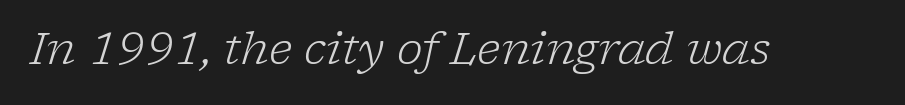
{"serif": "yes", "italic": "yes", "lean": "right", "slant_degrees": 17, "bold": "no", "weight": "light", "width": "normal", "stroke_contrast": "low", "x_height": "medium", "monospaced": "no", "underline": "no", "letter_spacing": "normal", "letter_spacing_em": 0.0, "glyph_px": 44}
